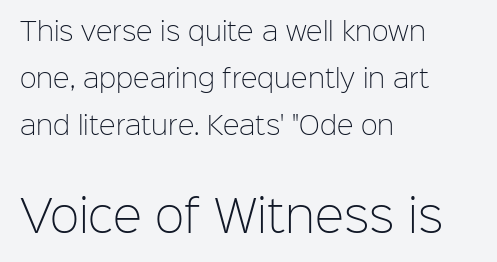
Spacing between characters is what you'd get straight out of the box. Horizontally, the lines are justified to the leading edge only. The text was rendered using a sans face with plain stroke endings. Here the designer chose a conventional face with non-uniform glyph widths. Plain, unruled lines of type. These two chunks differ in scale, with the bottom chunk taking the larger measure.
